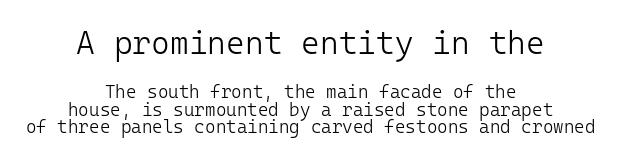
{"serif": "no", "italic": "no", "bold": "no", "weight": "light", "width": "normal", "stroke_contrast": "low", "x_height": "medium", "monospaced": "yes", "underline": "no", "align": "center", "line_spacing": "tight", "line_spacing_ratio": 0.98, "letter_spacing": "normal", "letter_spacing_em": 0.0, "larger_block": "first", "size_ratio": 1.78, "glyph_px": 32}
